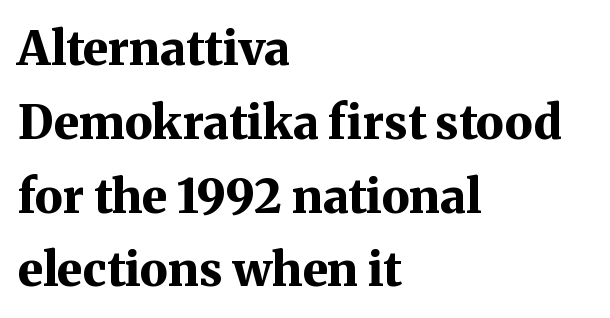
The specimen reads as upright at a glance. In terms of weight, the rendering is a true, heavy bold. Letters rest on an invisible, unmarked baseline. Here the designer chose a conventional face with non-uniform glyph widths. Serif or sans? Serif — the stroke terminals have little feet. Look at the tracking — it's just the regular setting, nothing added.
